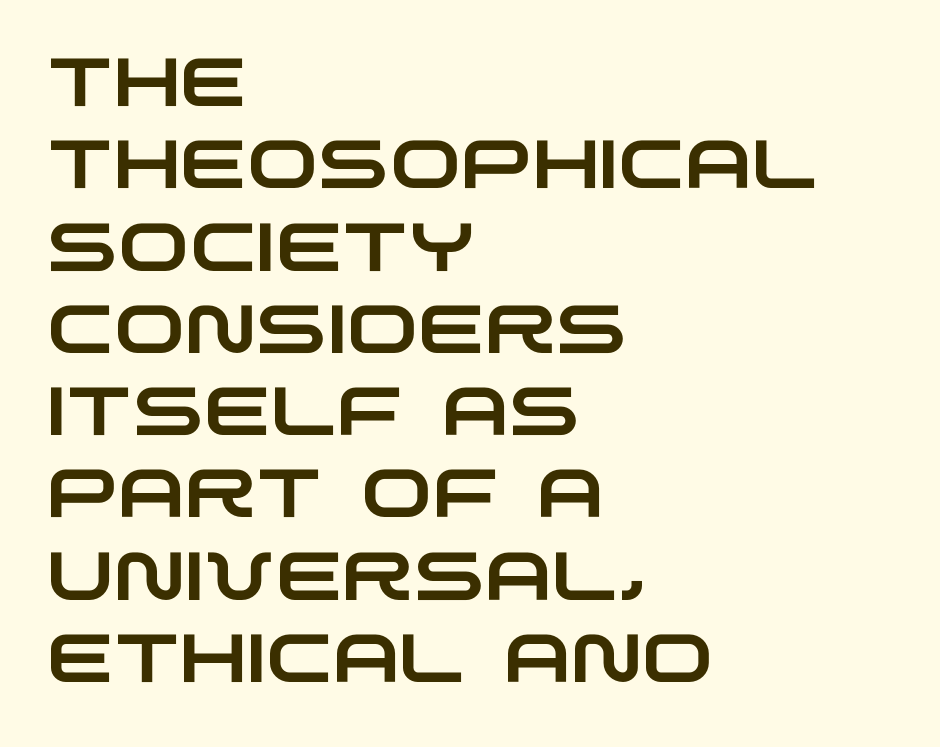
Underlining? Definitely not there. Which margin do the lines hug? The left one — the right edge is uneven. Does extra space separate the letters? No, they use regular spacing. Examine the stroke ends and you'll find no serifs.
